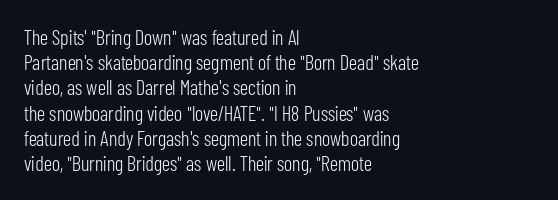
The image shows 21 px text type, upright; set left-aligned, line spacing 1.2x, normal letter spacing, not underlined.
